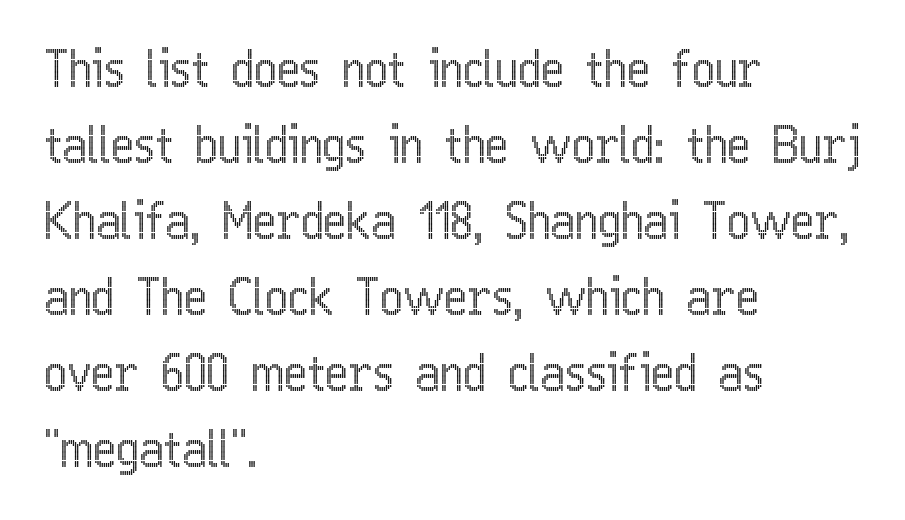
Nobody drew a line under any word here. Whoever set this chose a conventional vertical rhythm. A typesetter would mark this as roman, not italic. In terms of letterspacing, this is plain default setting. Caption: multi-line text, flush left, ragged right.
